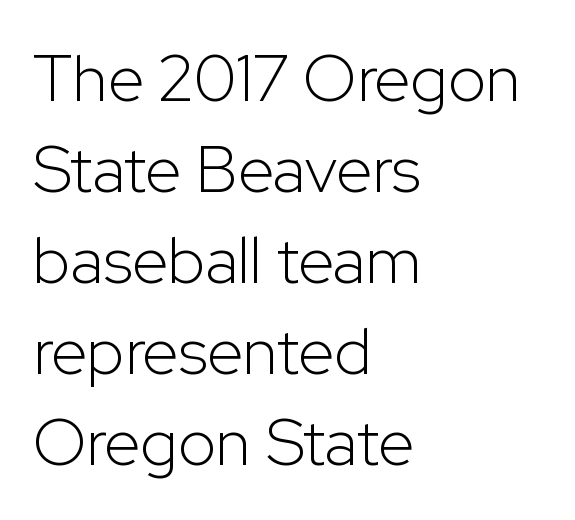
The typography opts for an upright posture over an oblique one. The designer went with a sans here, leaving each stem footless. A bare baseline throughout the passage. The passage shown stacks its lines at a standard gap. A light-to-regular cut is what we see here.
